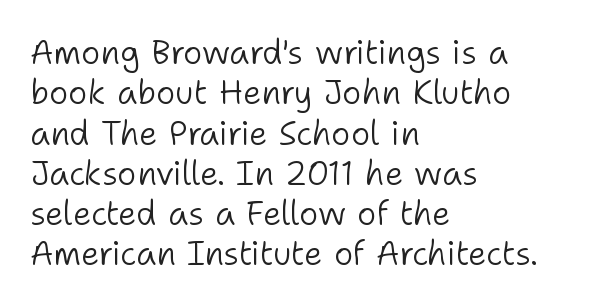
The image shows 33 px light sans-serif type, upright; set left-aligned, line spacing 1.22x, normal letter spacing, not underlined; low stroke contrast and a medium x-height.
